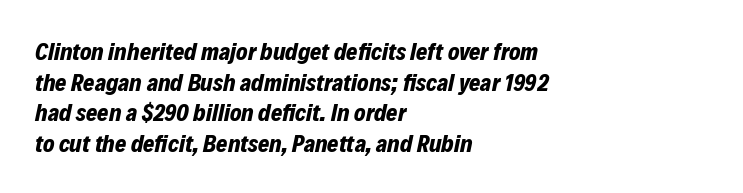
Heft: maximum for text — a bold. It's the slanting kind of type. No extra tracking has been applied to these lines. Words float on clear page, feet unadorned. Horizontal alignment here is leftward, the default for most running prose. The designer left line spacing at the default.
